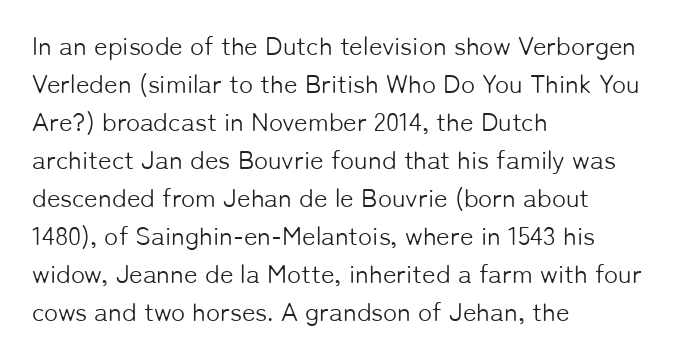
The image shows 26 px text type, upright; set left-aligned, normal line spacing (1.46x), normal letter spacing, not underlined.
